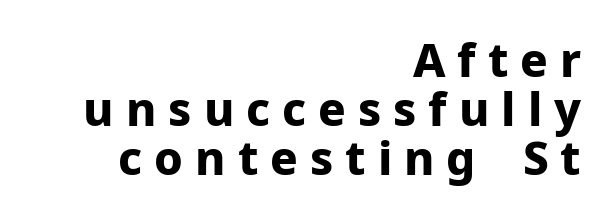
Q: Is the text bold? A: Yes.
Q: Is the text italic (slanted)? A: No, it is upright.
Q: Is the typeface a serif or a sans-serif typeface? A: Sans-serif.
Q: Is the text underlined? A: No.
Q: How is the paragraph aligned? A: Right-aligned.
Q: Is the spacing between letters normal or unusually wide? A: Unusually wide.
Q: Is the spacing between lines tight, normal or loose? A: Tight.
Q: Width (condensed, normal, or wide)? A: Normal.
Q: Stroke contrast? A: Low.
Q: x-height? A: Medium.
Q: Monospaced? A: No.
